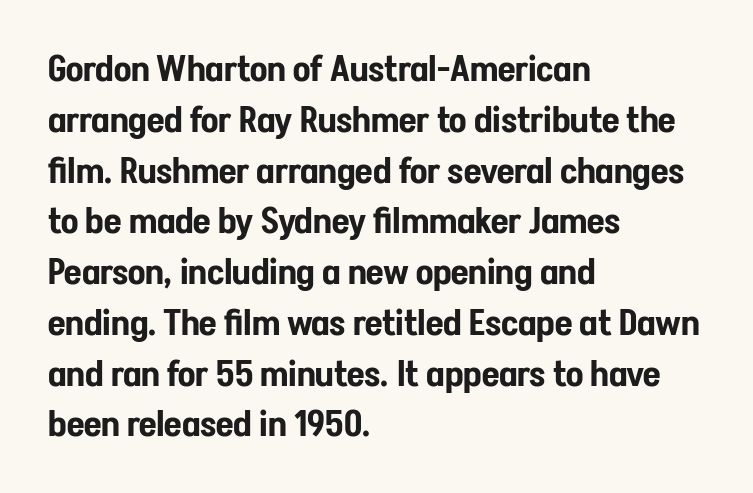
{"serif": "no", "italic": "no", "width": "condensed", "stroke_contrast": "low", "x_height": "medium", "monospaced": "no", "underline": "no", "align": "left", "line_spacing": "normal", "line_spacing_ratio": 1.41, "letter_spacing": "normal", "letter_spacing_em": 0.0, "glyph_px": 36}
